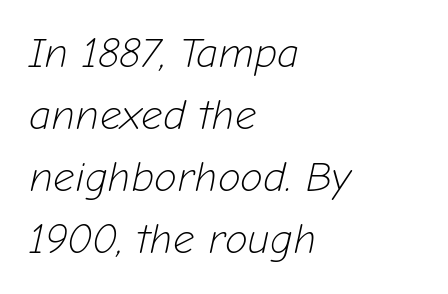
The image shows 42 px light type, italic (leaning right); set left-aligned, normal line spacing (1.48x), normal letter spacing, not underlined; low stroke contrast and a medium x-height.
